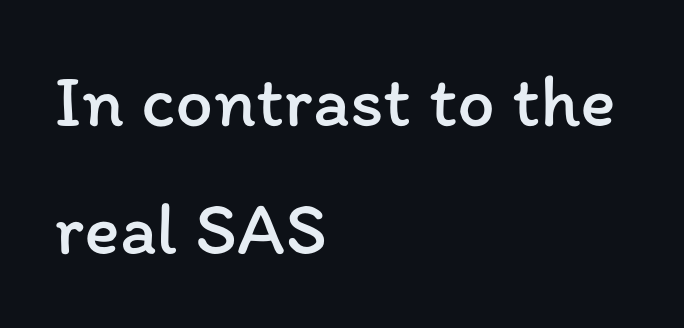
Layout note: lines flush left. You could call the tracking neutral — neither tight nor loose. This is not heavy type; no bold has been used. Quick note: underline off. These lines were composed using upright roman letters.
